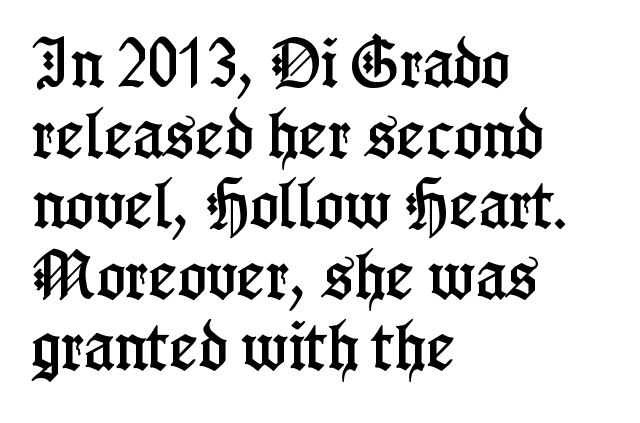
The image shows 54 px condensed serif type, upright; set left-aligned, normal line spacing (1.31x), normal letter spacing, not underlined; low stroke contrast and a medium x-height.
